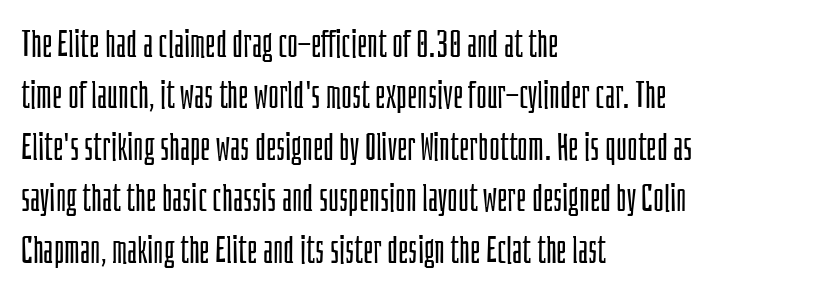
Q: Is the text bold? A: No.
Q: Is the text italic (slanted)? A: No, it is upright.
Q: Is the typeface a serif or a sans-serif typeface? A: Sans-serif.
Q: Is the text underlined? A: No.
Q: How is the paragraph aligned? A: Left-aligned.
Q: Is the spacing between letters normal or unusually wide? A: Normal.
Q: Is the spacing between lines tight, normal or loose? A: Normal.
Q: Width (condensed, normal, or wide)? A: Condensed.
Q: Stroke contrast? A: Low.
Q: x-height? A: Large.
Q: Monospaced? A: No.
